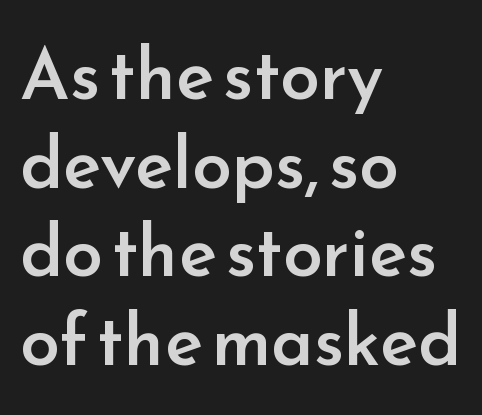
Q: Is the text bold? A: Semi-bold.
Q: Is the text italic (slanted)? A: No, it is upright.
Q: Is the typeface a serif or a sans-serif typeface? A: Sans-serif.
Q: Is the text underlined? A: No.
Q: How is the paragraph aligned? A: Left-aligned.
Q: Is the spacing between letters normal or unusually wide? A: Normal.
Q: Is the spacing between lines tight, normal or loose? A: Normal.
Q: Width (condensed, normal, or wide)? A: Normal.
Q: Stroke contrast? A: Low.
Q: x-height? A: Small.
Q: Monospaced? A: No.
